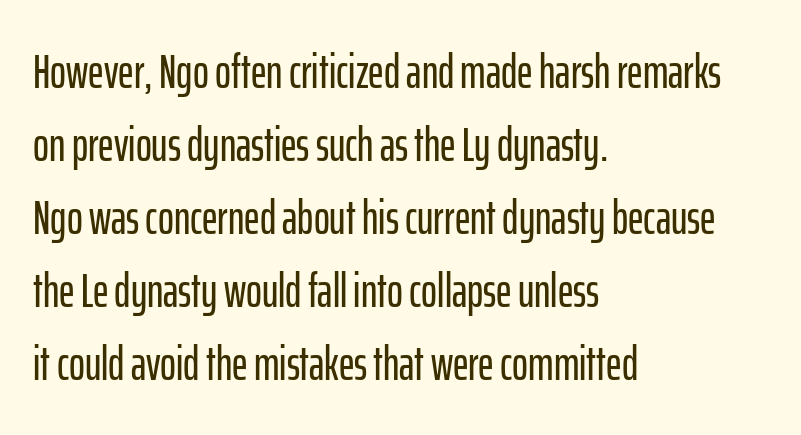
The image shows 48 px condensed sans-serif type, upright; set left-aligned, normal line spacing (1.52x), normal letter spacing, not underlined; low stroke contrast and a medium x-height.
